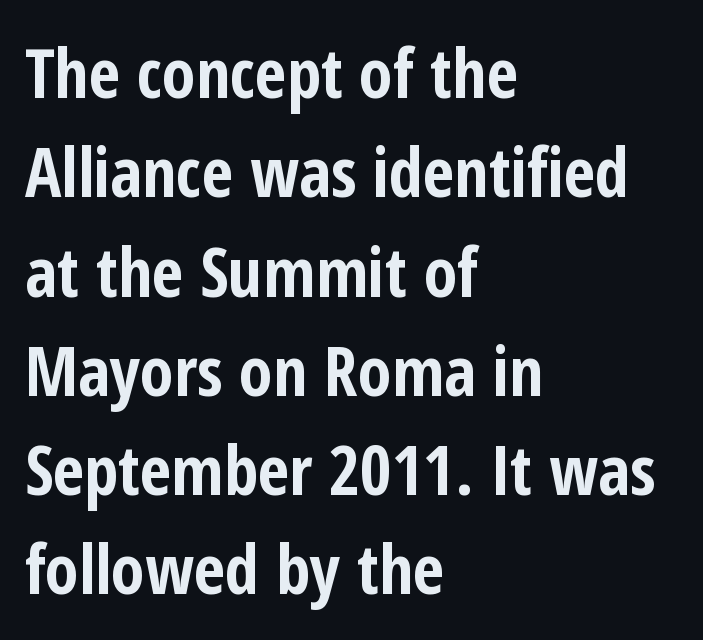
Q: Is the text bold? A: Yes.
Q: Is the text italic (slanted)? A: No, it is upright.
Q: Is the typeface a serif or a sans-serif typeface? A: Sans-serif.
Q: Is the text underlined? A: No.
Q: How is the paragraph aligned? A: Left-aligned.
Q: Is the spacing between letters normal or unusually wide? A: Normal.
Q: Is the spacing between lines tight, normal or loose? A: Normal.
Q: Width (condensed, normal, or wide)? A: Condensed.
Q: Stroke contrast? A: Low.
Q: x-height? A: Medium.
Q: Monospaced? A: No.
